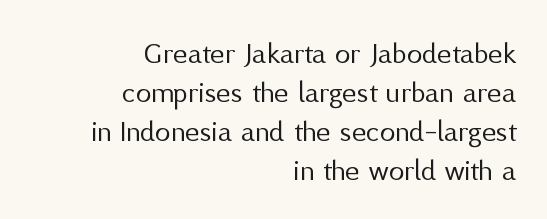
Q: Is the text bold? A: No.
Q: Is the text italic (slanted)? A: No, it is upright.
Q: Is the typeface a serif or a sans-serif typeface? A: Sans-serif.
Q: Is the text underlined? A: No.
Q: How is the paragraph aligned? A: Right-aligned.
Q: Is the spacing between letters normal or unusually wide? A: Normal.
Q: Is the spacing between lines tight, normal or loose? A: Normal.
Q: Width (condensed, normal, or wide)? A: Normal.
Q: Stroke contrast? A: Medium.
Q: x-height? A: Medium.
Q: Monospaced? A: No.
